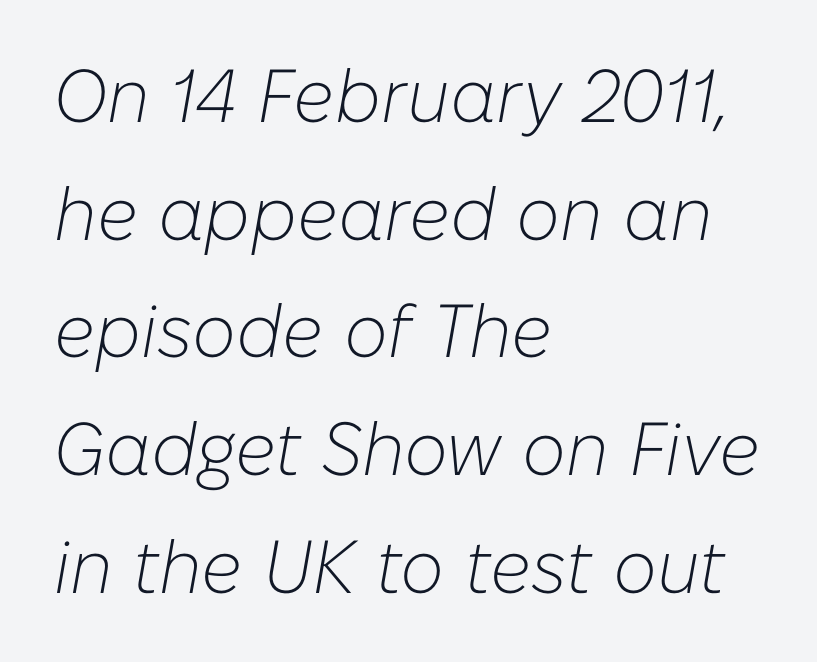
Short and long lines alike share a common starting point at left. Would a proofreader flag this as italicized? Yes. Bare-footed words on every line. Line spacing here is normal. Is the letter spacing exaggerated? No — it looks like the ordinary default.
